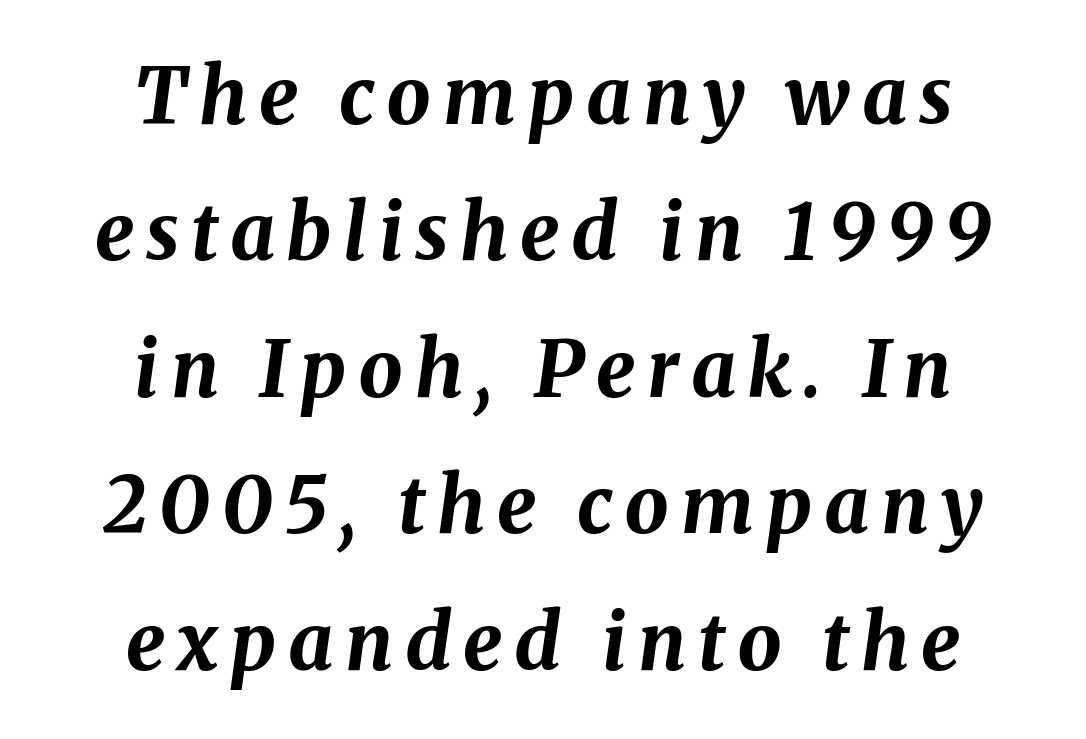
Q: Is the text bold? A: Yes.
Q: Is the text italic (slanted)? A: Yes, it leans right by about 8 degrees.
Q: Is the text underlined? A: No.
Q: How is the paragraph aligned? A: Centered.
Q: Width (condensed, normal, or wide)? A: Normal.
Q: Stroke contrast? A: Medium.
Q: x-height? A: Medium.
Q: Monospaced? A: No.
